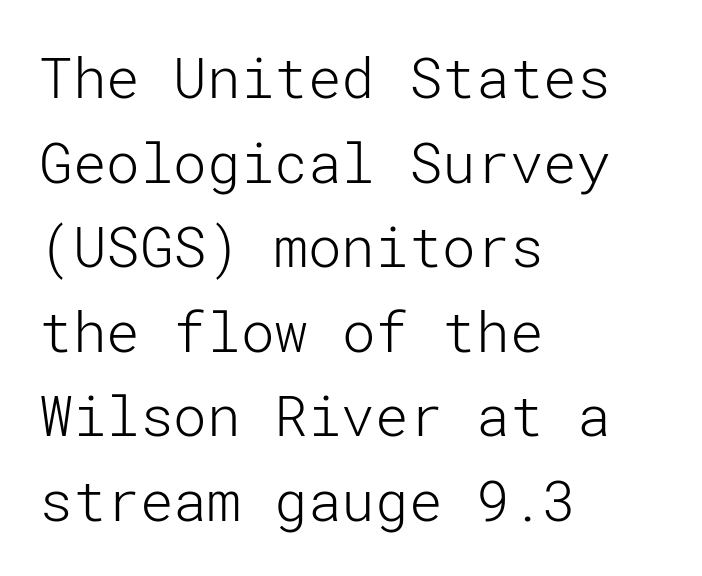
Q: Is the text bold? A: No.
Q: Is the text italic (slanted)? A: No, it is upright.
Q: Is the typeface a serif or a sans-serif typeface? A: Sans-serif.
Q: Is the text underlined? A: No.
Q: How is the paragraph aligned? A: Left-aligned.
Q: Is the spacing between letters normal or unusually wide? A: Normal.
Q: Is the spacing between lines tight, normal or loose? A: Normal.
Q: Width (condensed, normal, or wide)? A: Normal.
Q: Stroke contrast? A: Low.
Q: x-height? A: Medium.
